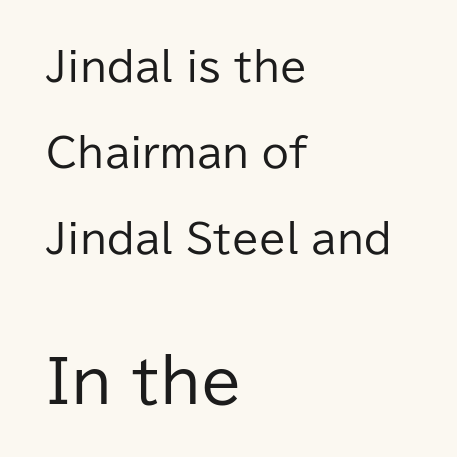
{"serif": "no", "italic": "no", "bold": "no", "weight": "regular", "width": "normal", "stroke_contrast": "low", "x_height": "medium", "monospaced": "no", "underline": "no", "align": "left", "line_spacing": "loose", "line_spacing_ratio": 2.2, "letter_spacing": "normal", "letter_spacing_em": 0.0, "larger_block": "second", "size_ratio": 1.51, "glyph_px": 59}
